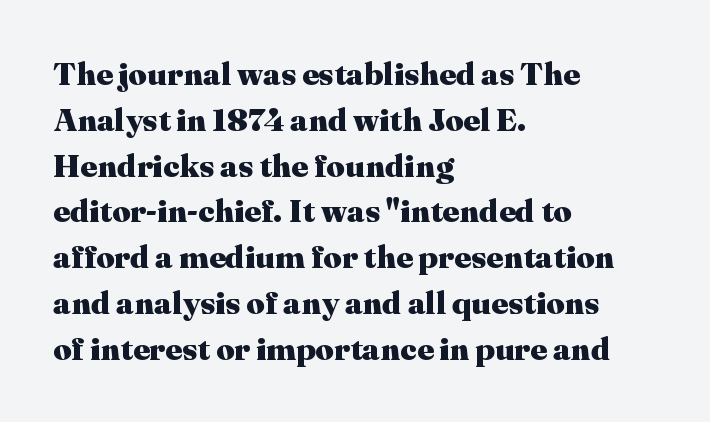
Q: Is the text bold? A: Yes.
Q: Is the text italic (slanted)? A: No, it is upright.
Q: Is the typeface a serif or a sans-serif typeface? A: Serif.
Q: Is the text underlined? A: No.
Q: How is the paragraph aligned? A: Left-aligned.
Q: Is the spacing between letters normal or unusually wide? A: Normal.
Q: Is the spacing between lines tight, normal or loose? A: Normal.
Q: Width (condensed, normal, or wide)? A: Normal.
Q: Stroke contrast? A: Medium.
Q: x-height? A: Medium.
Q: Monospaced? A: No.
